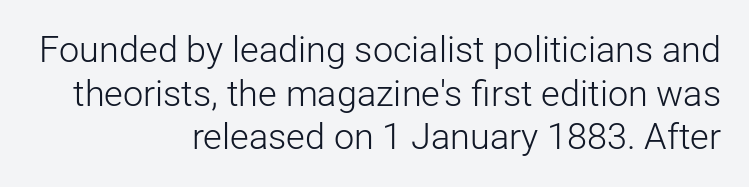
The image shows 36 px light sans-serif type, upright; set right-aligned, line spacing 1.21x, normal letter spacing, not underlined; low stroke contrast and a medium x-height.
